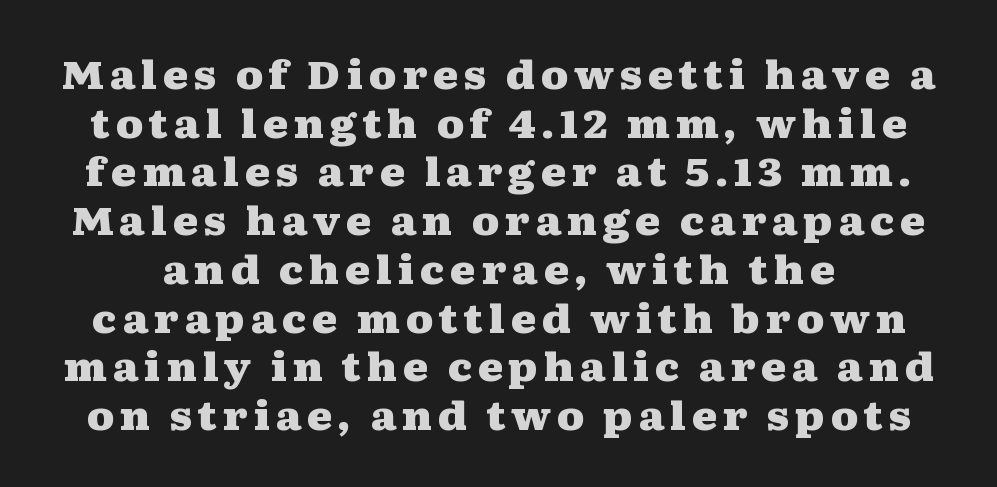
The image shows 39 px heavy, wide serif type, upright; set normal line spacing (1.25x), not underlined; medium stroke contrast and a medium x-height.
